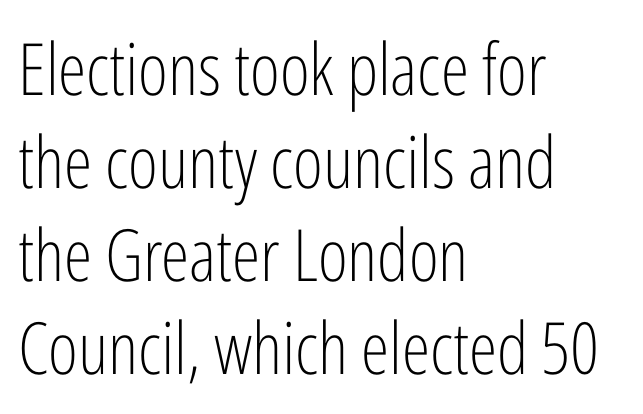
{"serif": "no", "italic": "no", "bold": "no", "weight": "light", "width": "condensed", "stroke_contrast": "low", "x_height": "medium", "monospaced": "no", "underline": "no", "align": "left", "line_spacing": "normal", "line_spacing_ratio": 1.29, "letter_spacing": "normal", "letter_spacing_em": 0.0, "glyph_px": 72}
